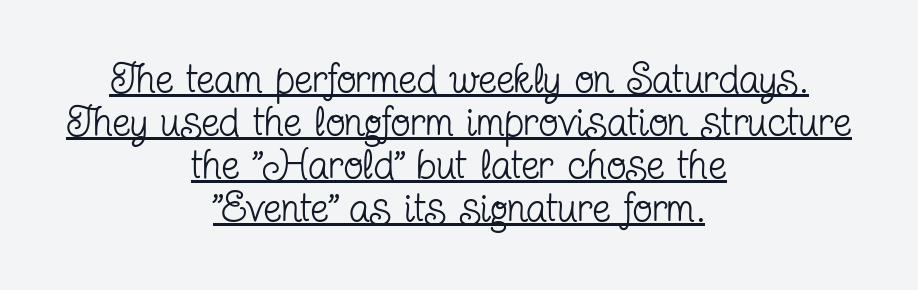
{"serif": "yes", "italic": "no", "bold": "no", "weight": "regular", "width": "condensed", "stroke_contrast": "low", "x_height": "medium", "monospaced": "no", "underline": "yes", "align": "center", "line_spacing": "tight", "line_spacing_ratio": 1.05, "letter_spacing": "normal", "letter_spacing_em": 0.0, "glyph_px": 41}
